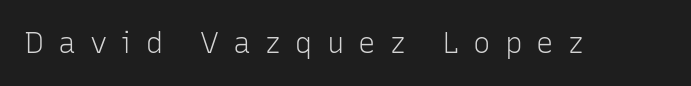
A light-to-regular cut is what we see here. Varying glyph widths throughout — classic text-font behaviour. The foot of each line stays bare and open. Classification — sans serif. What stands out about the letter spacing? Its width — letters are far apart.
